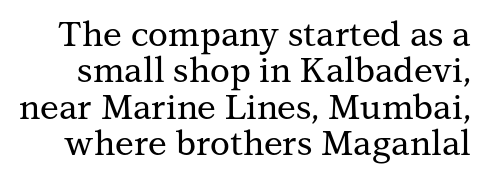
The image shows 34 px serif type, upright; set tight line spacing (1.07x), normal letter spacing, not underlined; medium stroke contrast and a medium x-height.
